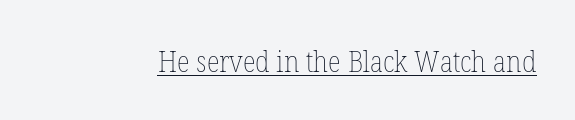
{"italic": "no", "bold": "no", "weight": "thin", "width": "condensed", "stroke_contrast": "low", "x_height": "medium", "monospaced": "no", "underline": "yes", "letter_spacing": "normal", "letter_spacing_em": 0.0, "glyph_px": 30}
